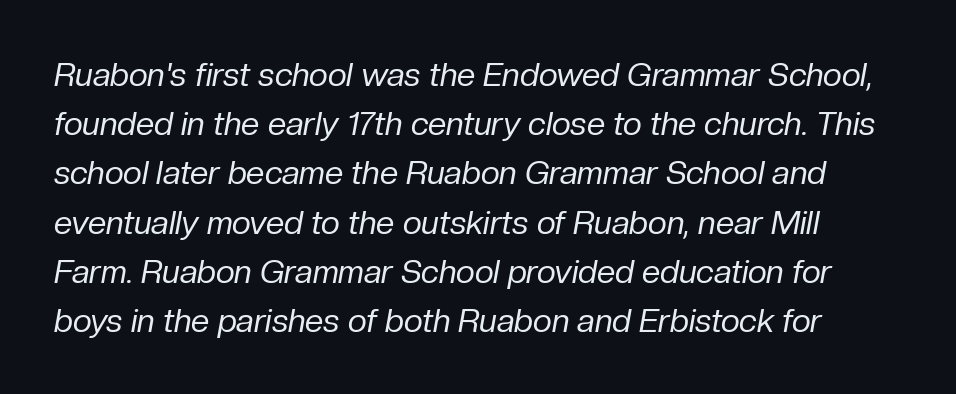
The specimen omits any rule beneath the text block's lines. You can tell it's italic because the verticals aren't actually vertical. Look at the tracking — it's just the regular setting, nothing added. The letters advance in unequal steps, a hallmark of proportional type.
